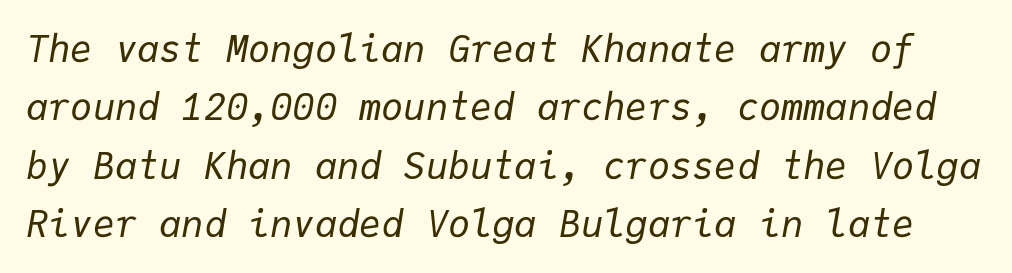
Q: Is the text bold? A: No.
Q: Is the text italic (slanted)? A: Yes, it leans right by about 9 degrees.
Q: Is the text underlined? A: No.
Q: Is the spacing between letters normal or unusually wide? A: Normal.
Q: Is the spacing between lines tight, normal or loose? A: Normal.
Q: Width (condensed, normal, or wide)? A: Normal.
Q: Stroke contrast? A: Low.
Q: x-height? A: Medium.
Q: Monospaced? A: Yes.
